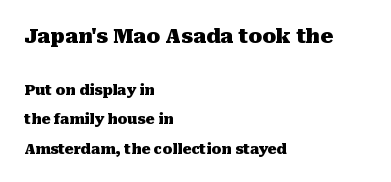
The vertical gap from one line to the next is large. Words float on clear page, feet unadorned. Heavy, bold letterforms. Spacing between characters is what you'd get straight out of the box. These lines are set flush left with a ragged right edge.
